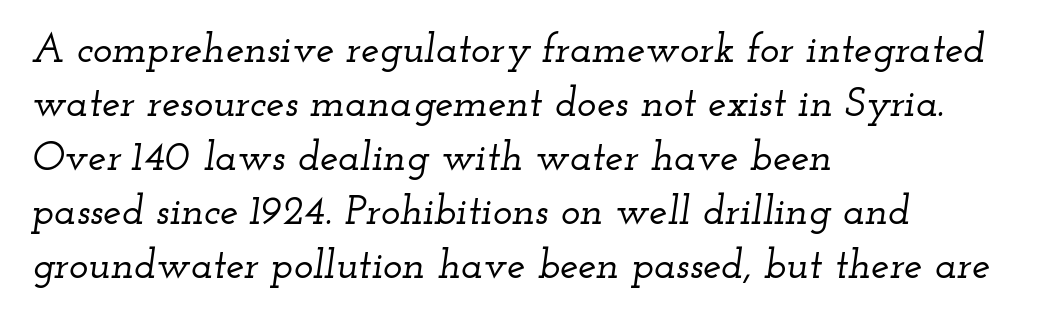
The image shows 41 px wide serif type, italic (leaning right); set left-aligned, normal line spacing (1.32x), normal letter spacing, not underlined; low stroke contrast and a small x-height.
